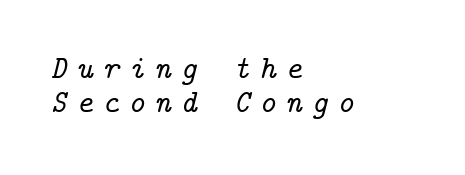
{"serif": "yes", "italic": "yes", "lean": "right", "slant_degrees": 14, "width": "normal", "stroke_contrast": "low", "x_height": "medium", "underline": "no", "align": "left", "line_spacing": "tight", "line_spacing_ratio": 1.05, "letter_spacing": "wide", "letter_spacing_em": 0.29, "glyph_px": 32}
